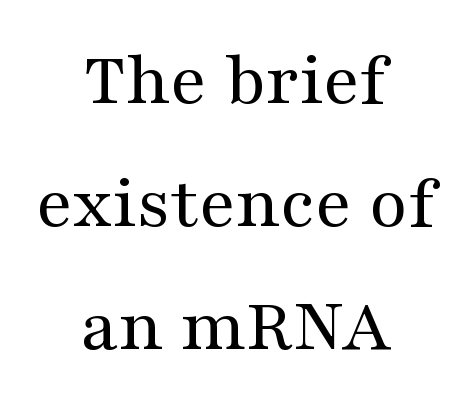
Rows of type keep a routine distance in the vertical direction. A bare baseline throughout the passage. This is roman type, the default non-slanted kind. Caption: multi-line text, centered on the measure. The horizontal fit of the characters is conventional and even. A serif font was chosen for this passage.
